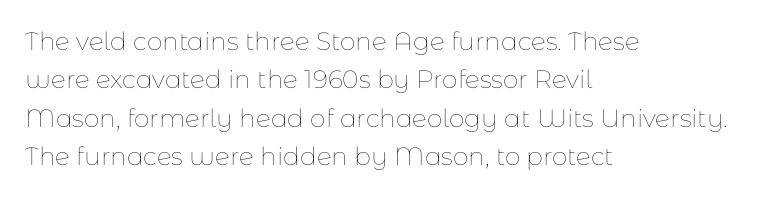
This sample uses an upright cut, with every glyph sitting square on the baseline. The string is rendered with underlining switched off. Tracking value appears to be zero — textbook default spacing. The lines in this sample share a left origin and differ only in where they stop. Vertical spacing — default.
